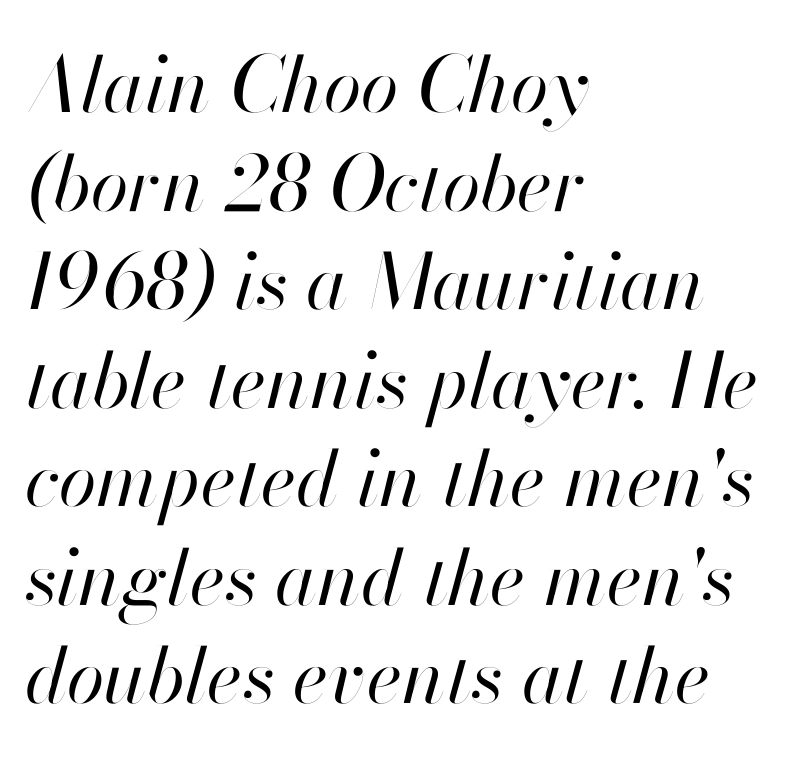
The text block is weighted toward the left margin, trailing off unevenly rightward. No word sits above an underline. Is this a fixed-width face? No — the glyphs have proportional, varying widths. The rendering uses a moderate line-height, typical for paragraphs. Summary of weight: not heavy and not bold.
